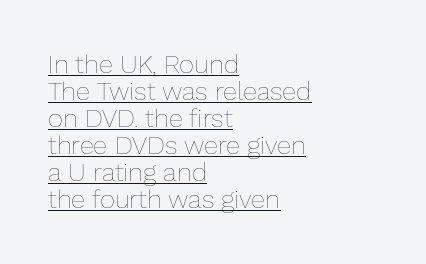
Q: Is the text bold? A: No.
Q: Is the text italic (slanted)? A: No, it is upright.
Q: Is the text underlined? A: Yes.
Q: How is the paragraph aligned? A: Left-aligned.
Q: Is the spacing between letters normal or unusually wide? A: Normal.
Q: Is the spacing between lines tight, normal or loose? A: Tight.
